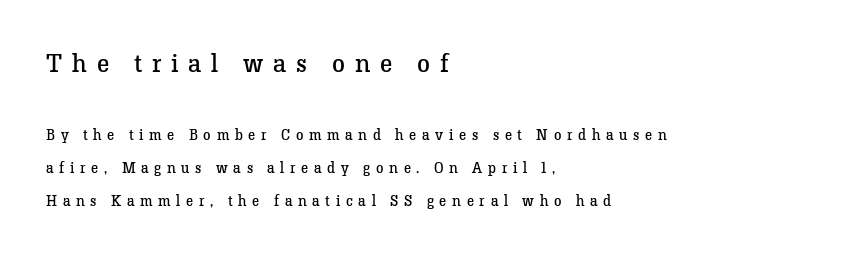
Q: Is the text bold? A: No.
Q: Is the text italic (slanted)? A: No, it is upright.
Q: Is the text underlined? A: No.
Q: How is the paragraph aligned? A: Left-aligned.
Q: Is the spacing between letters normal or unusually wide? A: Unusually wide.
Q: Is the spacing between lines tight, normal or loose? A: Loose.
Q: Which block of text is set in a larger size, the first (top) or the second (bottom)? A: The first (top) one.
